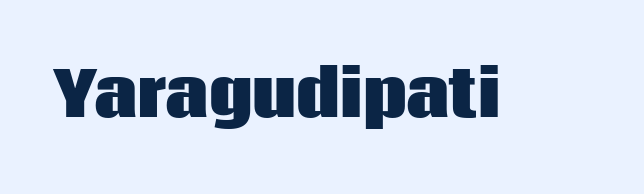
Q: Is the text bold? A: Yes.
Q: Is the text italic (slanted)? A: No, it is upright.
Q: Is the typeface a serif or a sans-serif typeface? A: Sans-serif.
Q: Is the text underlined? A: No.
Q: Is the spacing between letters normal or unusually wide? A: Normal.
Q: Width (condensed, normal, or wide)? A: Normal.
Q: Stroke contrast? A: Low.
Q: x-height? A: Large.
Q: Monospaced? A: No.
